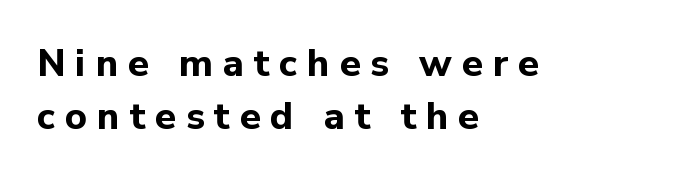
How are the letters spaced? Widely, with obvious added tracking. Regarding serifs, this sample does without them. Notice how the stems are strictly vertical — no italics here. A bare baseline throughout the passage. Horizontally, the lines are justified to the leading edge only. A typesetter would call this proportional, since set widths differ per character.
